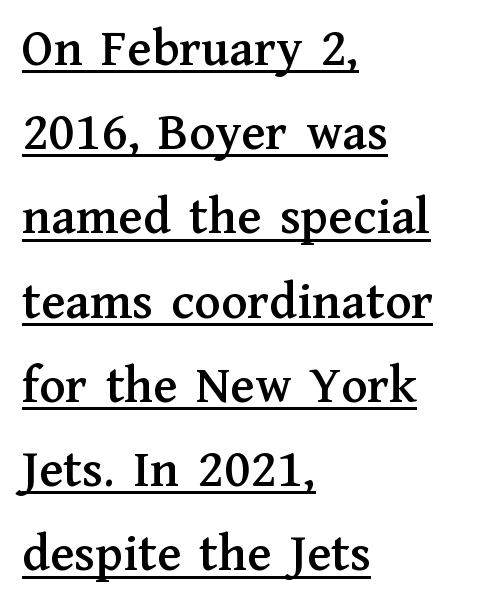
Q: Is the text italic (slanted)? A: No, it is upright.
Q: Is the typeface a serif or a sans-serif typeface? A: Serif.
Q: Is the text underlined? A: Yes.
Q: How is the paragraph aligned? A: Left-aligned.
Q: Is the spacing between letters normal or unusually wide? A: Normal.
Q: Is the spacing between lines tight, normal or loose? A: Normal.
Q: Width (condensed, normal, or wide)? A: Normal.
Q: Stroke contrast? A: Medium.
Q: x-height? A: Medium.
Q: Monospaced? A: No.
